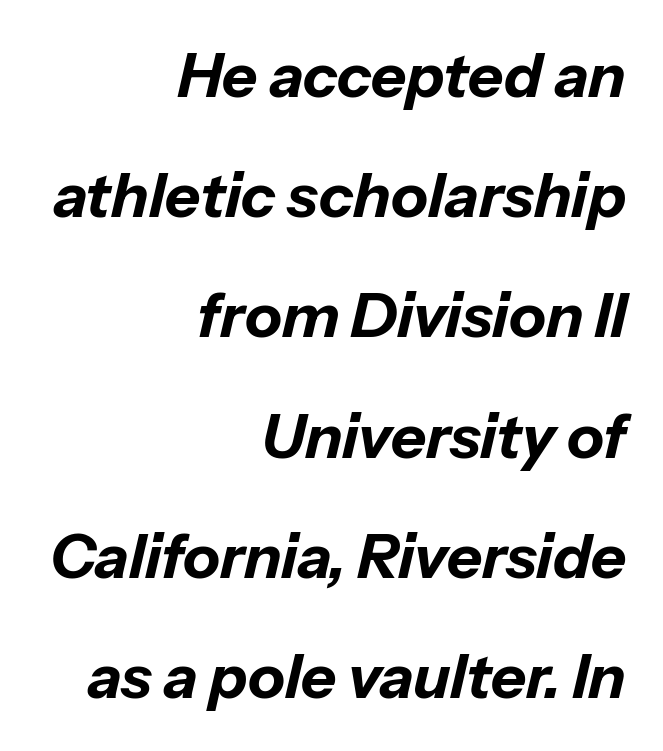
Notice how the passage keeps a crisp vertical edge on the right only. Honestly, the rows look like they've been pulled way apart. You could not count columns in this text — the font is proportionally spaced. The face used here has a pronounced slope to its letters. The space directly below the letters is spotless. The line texture is even and compact thanks to regular tracking.
